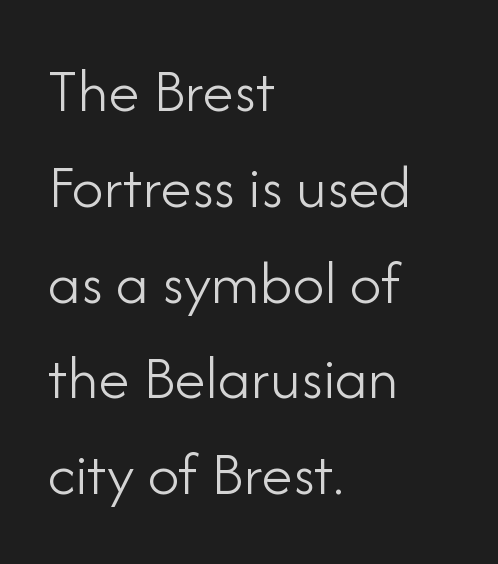
Q: Is the text bold? A: No.
Q: Is the text italic (slanted)? A: No, it is upright.
Q: Is the typeface a serif or a sans-serif typeface? A: Sans-serif.
Q: Is the text underlined? A: No.
Q: How is the paragraph aligned? A: Left-aligned.
Q: Is the spacing between letters normal or unusually wide? A: Normal.
Q: Is the spacing between lines tight, normal or loose? A: Normal.
Q: Width (condensed, normal, or wide)? A: Normal.
Q: Stroke contrast? A: Low.
Q: x-height? A: Small.
Q: Monospaced? A: No.
